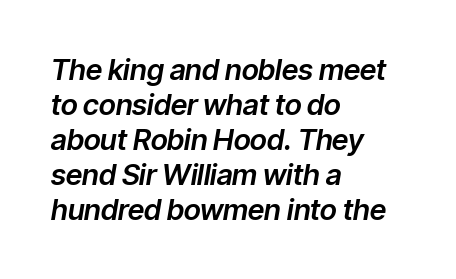
Where is the straight margin? On the left. The passage shown has conventional tracking throughout. Proportional: the letters do not fall into vertical columns. The space directly below the letters is spotless. The font's italic variant was chosen for this text.
